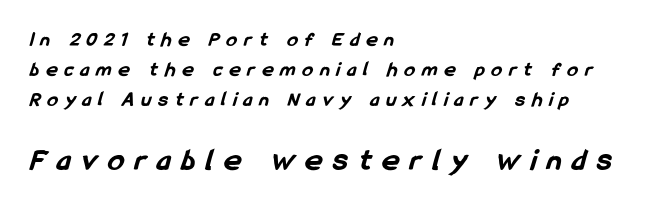
Q: Is the text bold? A: Yes.
Q: Is the typeface a serif or a sans-serif typeface? A: Sans-serif.
Q: Is the text underlined? A: No.
Q: How is the paragraph aligned? A: Left-aligned.
Q: Is the spacing between letters normal or unusually wide? A: Unusually wide.
Q: Is the spacing between lines tight, normal or loose? A: Normal.
Q: Which block of text is set in a larger size, the first (top) or the second (bottom)? A: The second (bottom) one.
Q: Width (condensed, normal, or wide)? A: Condensed.
Q: Stroke contrast? A: Low.
Q: x-height? A: Medium.
Q: Monospaced? A: No.
